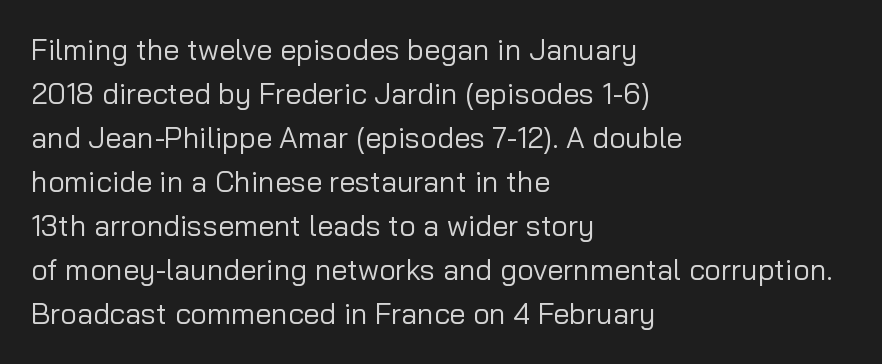
Q: Is the text bold? A: No.
Q: Is the text italic (slanted)? A: No, it is upright.
Q: Is the typeface a serif or a sans-serif typeface? A: Sans-serif.
Q: Is the text underlined? A: No.
Q: How is the paragraph aligned? A: Left-aligned.
Q: Is the spacing between letters normal or unusually wide? A: Normal.
Q: Is the spacing between lines tight, normal or loose? A: Normal.
Q: Width (condensed, normal, or wide)? A: Normal.
Q: Stroke contrast? A: Low.
Q: x-height? A: Medium.
Q: Monospaced? A: No.
